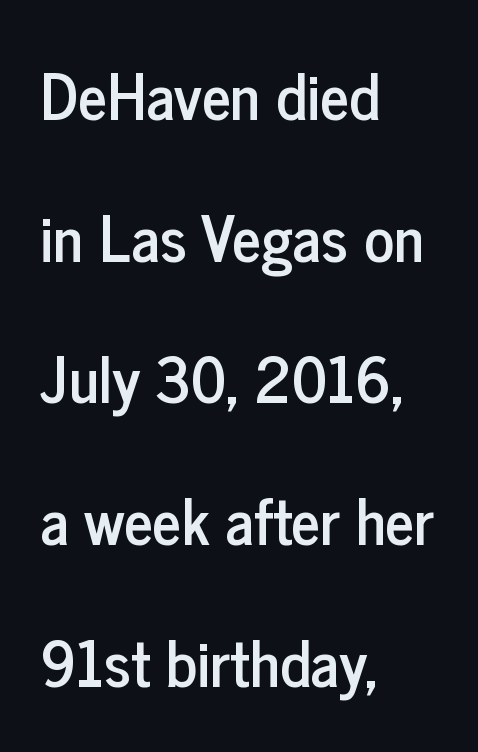
The text was rendered using a sans face with plain stroke endings. Varying glyph widths throughout — classic text-font behaviour. Any mark beneath the type? The region is blank. Each new line begins a long way beneath the previous one. Compared with typical body copy, the letter spacing here is the same.
